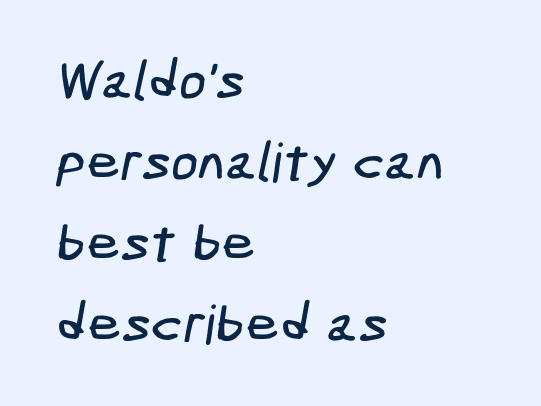
The type family on display is of the sans-serif kind. If you measured baseline to baseline, you'd find a middling distance. Decoration check: the copy has no underline. Horizontally, the lines are justified to the leading edge only. Between one letter and the next there's only the usual sliver of space.
